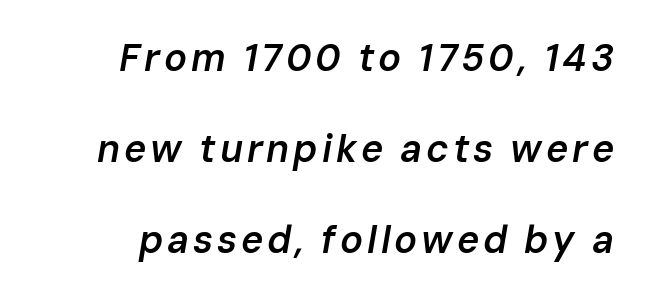
The image shows 38 px semibold type, italic (leaning right); set loose line spacing (2.4x), not underlined; low stroke contrast and a medium x-height.
